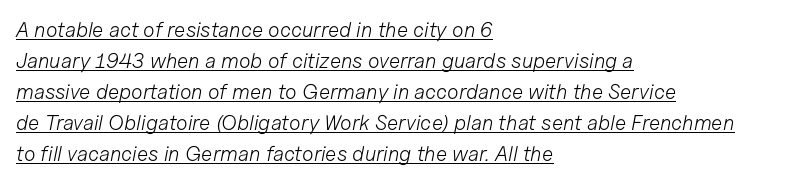
Q: Is the text bold? A: No.
Q: Is the text italic (slanted)? A: Yes, it leans right by about 11 degrees.
Q: Is the text underlined? A: Yes.
Q: How is the paragraph aligned? A: Left-aligned.
Q: Is the spacing between letters normal or unusually wide? A: Normal.
Q: Is the spacing between lines tight, normal or loose? A: Normal.
